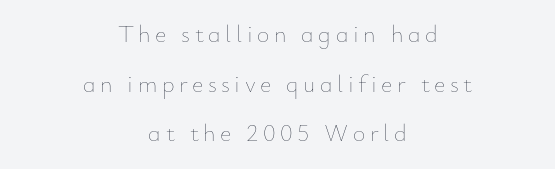
The image shows 24 px text type, upright; set centered, loose line spacing (2.07x), not underlined.
